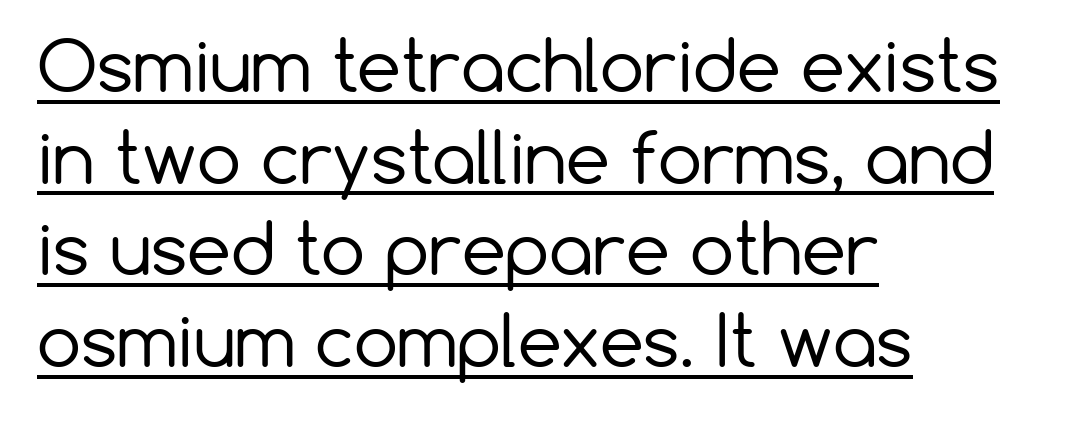
{"serif": "no", "italic": "no", "bold": "no", "weight": "regular", "width": "normal", "stroke_contrast": "low", "x_height": "medium", "monospaced": "no", "underline": "yes", "align": "left", "line_spacing": "normal", "line_spacing_ratio": 1.31, "letter_spacing": "normal", "letter_spacing_em": 0.0, "glyph_px": 70}
